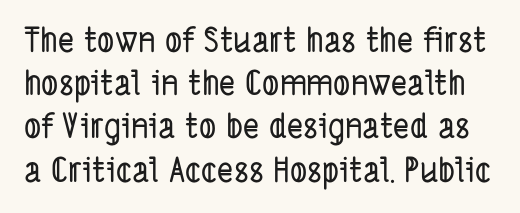
{"serif": "no", "width": "condensed", "stroke_contrast": "low", "x_height": "medium", "monospaced": "no", "underline": "no", "line_spacing": "normal", "line_spacing_ratio": 1.27, "letter_spacing": "normal", "letter_spacing_em": 0.0, "glyph_px": 34}
